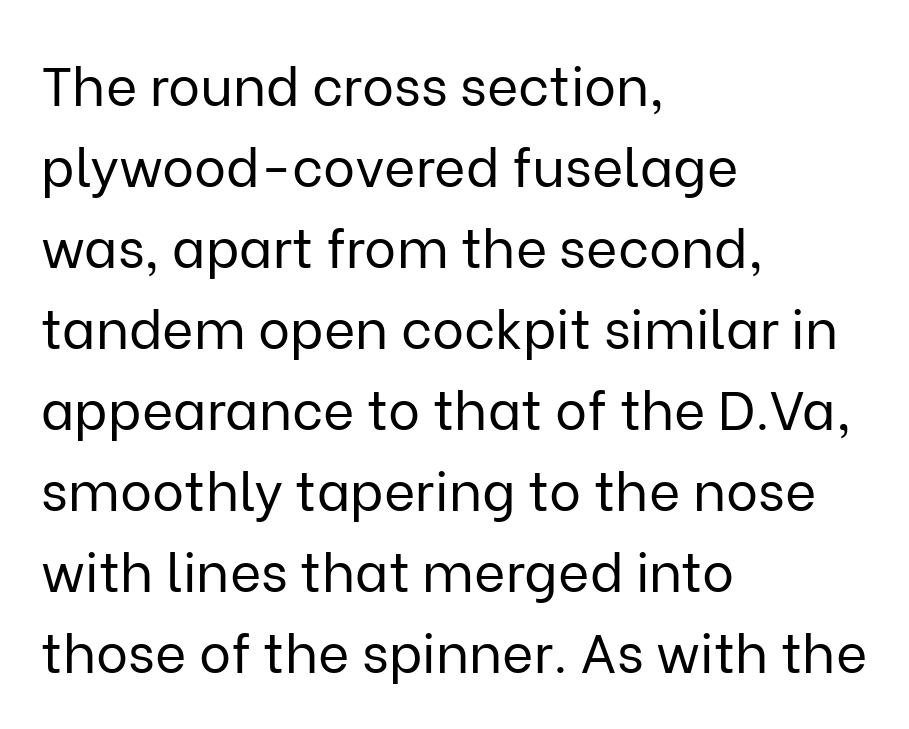
Q: Is the text bold? A: No.
Q: Is the text italic (slanted)? A: No, it is upright.
Q: Is the typeface a serif or a sans-serif typeface? A: Sans-serif.
Q: Is the text underlined? A: No.
Q: How is the paragraph aligned? A: Left-aligned.
Q: Is the spacing between letters normal or unusually wide? A: Normal.
Q: Is the spacing between lines tight, normal or loose? A: Normal.
Q: Width (condensed, normal, or wide)? A: Normal.
Q: Stroke contrast? A: Low.
Q: x-height? A: Medium.
Q: Monospaced? A: No.
